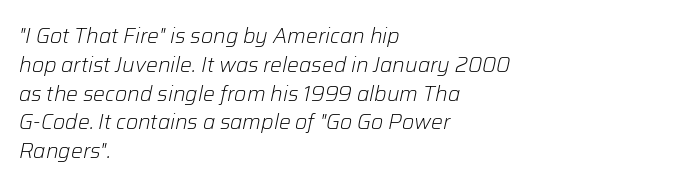
The image shows 21 px text type, italic (leaning right); set left-aligned, normal line spacing (1.37x), normal letter spacing, not underlined.
